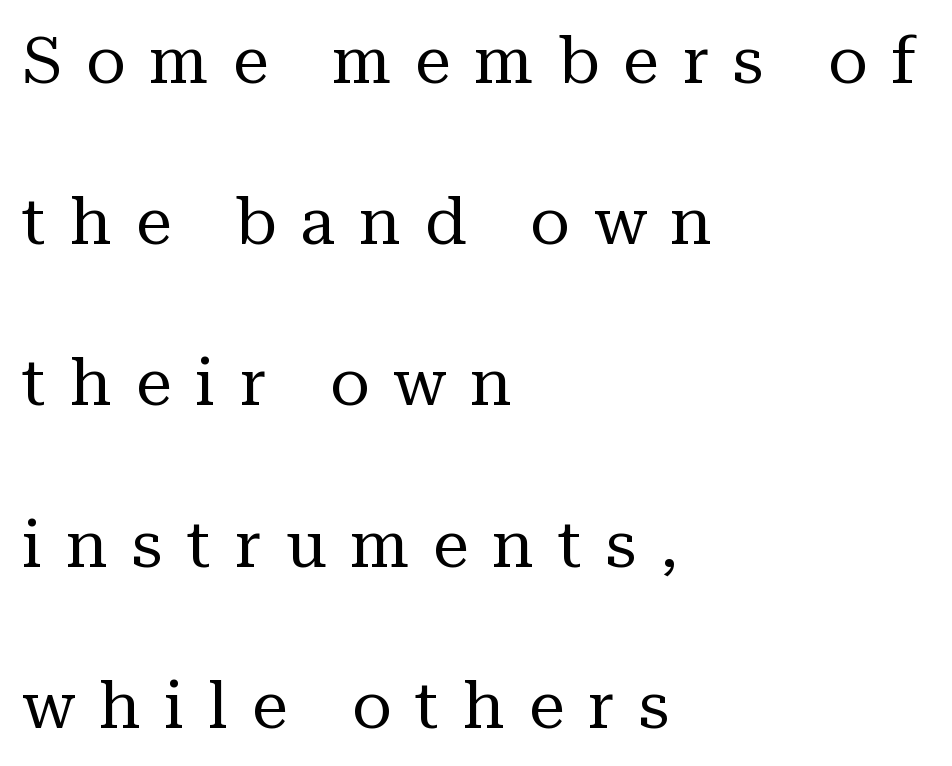
The image shows 65 px regular-weight serif type, upright; set left-aligned, loose line spacing (2.48x), unusually wide letter spacing (+0.37 em), not underlined; medium stroke contrast and a medium x-height.
